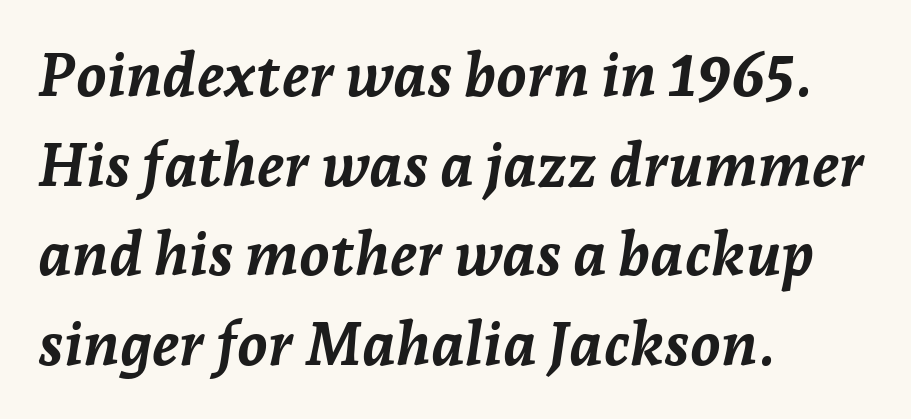
The image shows 61 px semibold type, italic (leaning right); set left-aligned, normal line spacing (1.47x), normal letter spacing, not underlined; low stroke contrast and a medium x-height.
